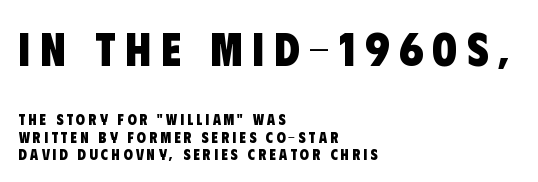
{"serif": "no", "bold": "yes", "weight": "heavy", "width": "condensed", "stroke_contrast": "low", "x_height": "large", "monospaced": "no", "underline": "no", "align": "left", "line_spacing_ratio": 1.18, "letter_spacing": "wide", "letter_spacing_em": 0.21, "larger_block": "first", "size_ratio": 3.07, "glyph_px": 46}
